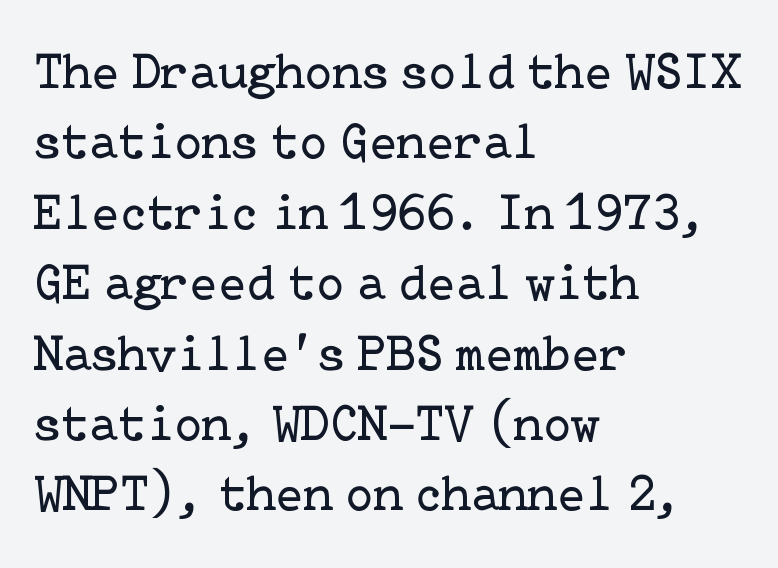
{"serif": "yes", "italic": "no", "bold": "no", "weight": "regular", "width": "normal", "stroke_contrast": "low", "x_height": "medium", "underline": "no", "align": "left", "line_spacing": "normal", "line_spacing_ratio": 1.38, "letter_spacing": "normal", "letter_spacing_em": 0.0, "glyph_px": 51}
